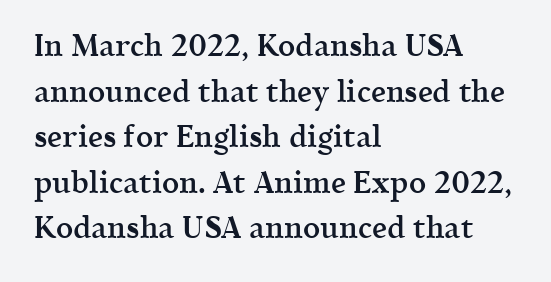
The string is rendered with underlining switched off. If you drew a ruler down the left edge, every line would touch it. Each letter's strokes conclude with small projecting serifs. The line texture is even and compact thanks to regular tracking. Vertical strokes here are truly vertical.
